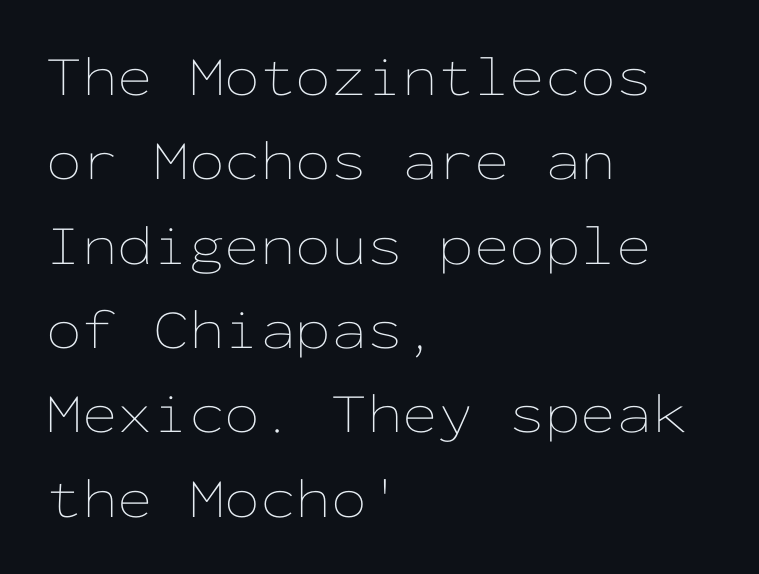
{"italic": "no", "bold": "no", "weight": "thin", "width": "wide", "stroke_contrast": "low", "x_height": "medium", "monospaced": "yes", "underline": "no", "align": "left", "line_spacing": "normal", "line_spacing_ratio": 1.48, "letter_spacing": "normal", "letter_spacing_em": 0.0, "glyph_px": 57}
